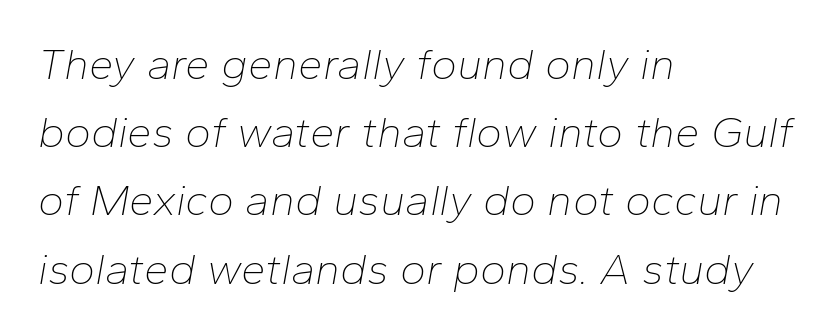
Horizontal bands of white between lines are of average thickness. Compared with typical body copy, the letter spacing here is the same. Nothing heavy about these letters — not bold at all. Horizontally, the lines are justified to the leading edge only.
